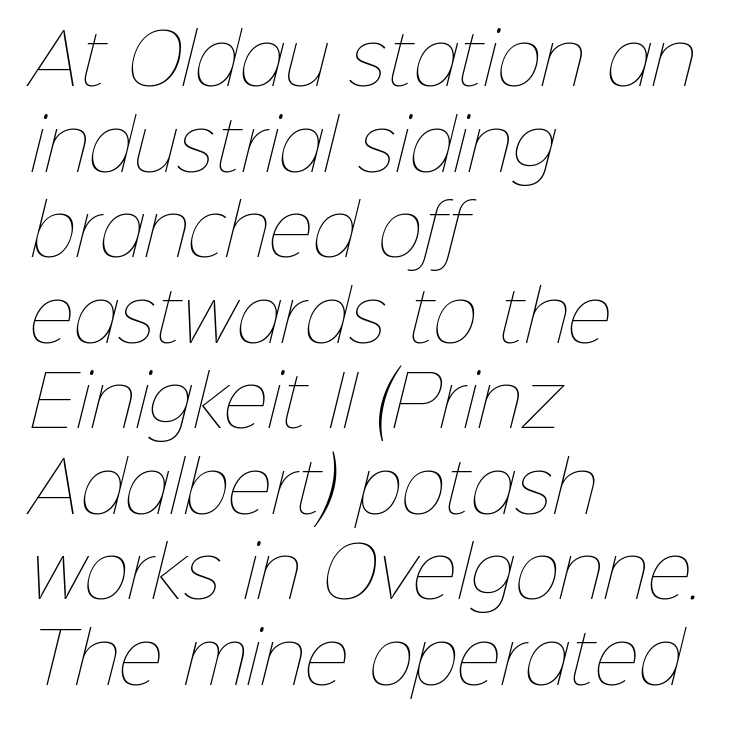
Proportional: the letters do not fall into vertical columns. Ink coverage per letter is moderate at most. Every row of glyphs begins at an identical x-position on the left. This rendering features lettering with no underline.
